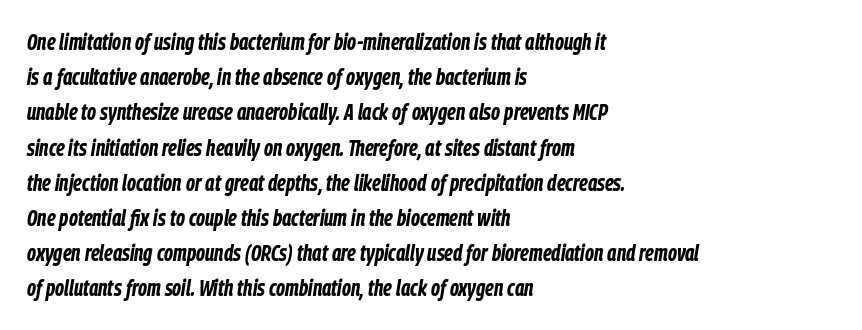
Q: Is the text bold? A: Yes.
Q: Is the text italic (slanted)? A: Yes, it leans right by about 9 degrees.
Q: Is the text underlined? A: No.
Q: How is the paragraph aligned? A: Left-aligned.
Q: Is the spacing between letters normal or unusually wide? A: Normal.
Q: Is the spacing between lines tight, normal or loose? A: Normal.
